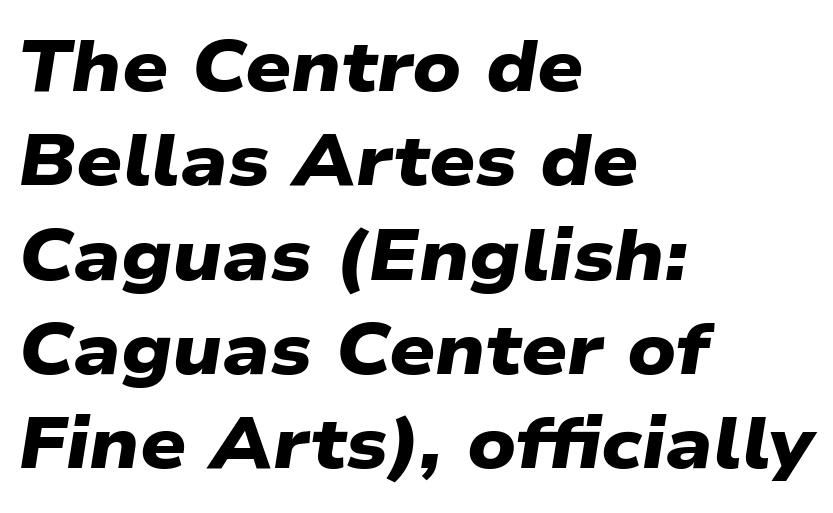
Q: Is the text bold? A: Yes.
Q: Is the typeface a serif or a sans-serif typeface? A: Sans-serif.
Q: Is the text underlined? A: No.
Q: How is the paragraph aligned? A: Left-aligned.
Q: Is the spacing between letters normal or unusually wide? A: Normal.
Q: Is the spacing between lines tight, normal or loose? A: Normal.
Q: Width (condensed, normal, or wide)? A: Wide.
Q: Stroke contrast? A: Low.
Q: x-height? A: Medium.
Q: Monospaced? A: No.
